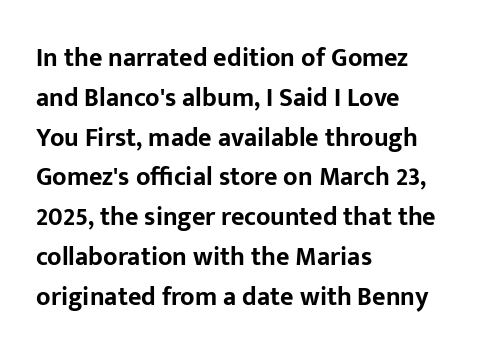
Q: Is the text bold? A: Yes.
Q: Is the text italic (slanted)? A: No, it is upright.
Q: Is the text underlined? A: No.
Q: How is the paragraph aligned? A: Left-aligned.
Q: Is the spacing between letters normal or unusually wide? A: Normal.
Q: Is the spacing between lines tight, normal or loose? A: Normal.
